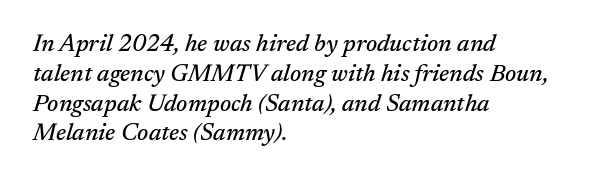
Q: Is the text italic (slanted)? A: Yes, it leans right by about 17 degrees.
Q: Is the text underlined? A: No.
Q: How is the paragraph aligned? A: Left-aligned.
Q: Is the spacing between letters normal or unusually wide? A: Normal.
